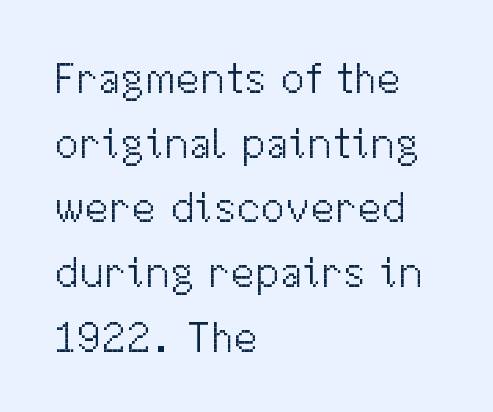
Teacher's note: observe the even left margin — that is flush-left alignment. Lines of text with bare space underneath. Nothing unusual about the tracking: characters are spaced as the font intends. You could not count columns in this text — the font is proportionally spaced.
